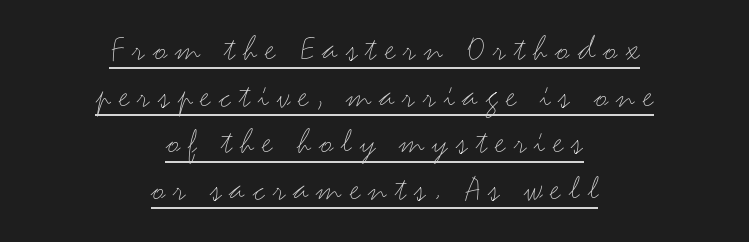
Every row of glyphs is offset so its center matches the block's center. This block has exactly the height ordinary leading produces. Letterform terminals end flat and unadorned throughout the passage. Think of a printed novel: that variable character pitch is what you see here. Caption: face not bold, strokes unweighted. This rendering widens character spacing well past its baseline value.
